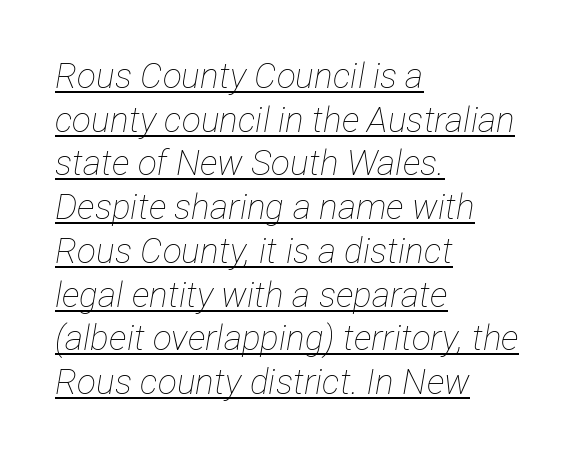
{"italic": "yes", "lean": "right", "slant_degrees": 12, "bold": "no", "weight": "thin", "width": "condensed", "stroke_contrast": "low", "x_height": "medium", "monospaced": "no", "underline": "yes", "align": "left", "line_spacing": "normal", "line_spacing_ratio": 1.25, "letter_spacing": "normal", "letter_spacing_em": 0.0, "glyph_px": 35}
